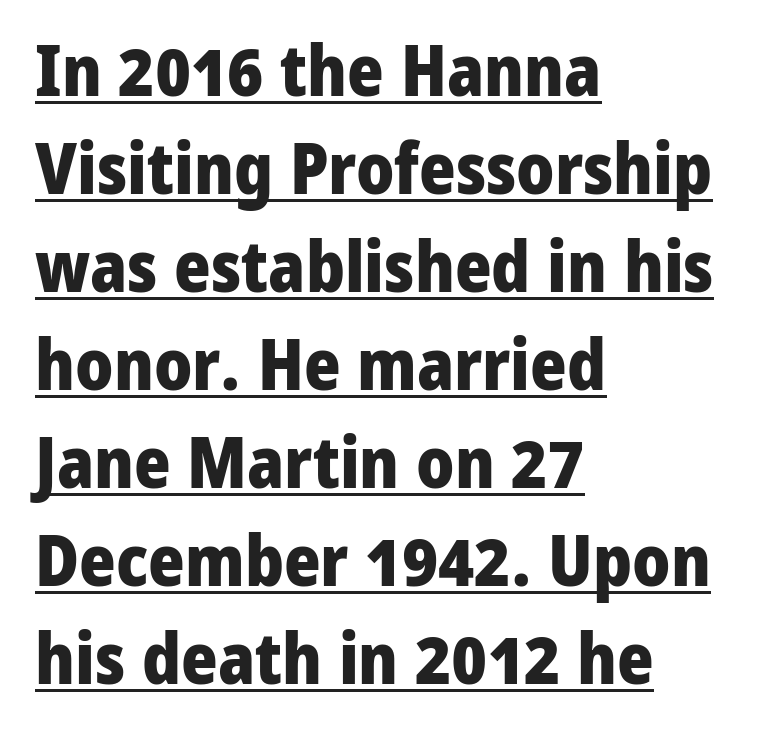
Q: Is the text bold? A: Yes.
Q: Is the text italic (slanted)? A: No, it is upright.
Q: Is the typeface a serif or a sans-serif typeface? A: Sans-serif.
Q: Is the text underlined? A: Yes.
Q: How is the paragraph aligned? A: Left-aligned.
Q: Is the spacing between letters normal or unusually wide? A: Normal.
Q: Is the spacing between lines tight, normal or loose? A: Normal.
Q: Width (condensed, normal, or wide)? A: Normal.
Q: Stroke contrast? A: Low.
Q: x-height? A: Medium.
Q: Monospaced? A: No.
